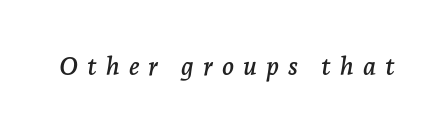
The image shows 25 px text type, italic (leaning right); set unusually wide letter spacing (+0.36 em), not underlined.
